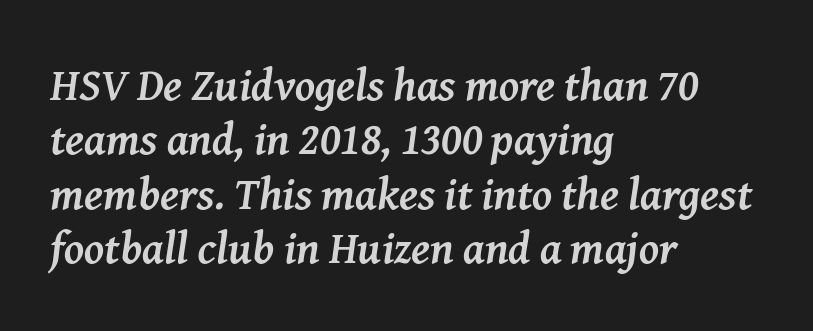
{"serif": "yes", "italic": "yes", "lean": "right", "slant_degrees": 8, "bold": "yes", "weight": "semibold", "width": "normal", "stroke_contrast": "medium", "x_height": "medium", "monospaced": "no", "underline": "no", "align": "left", "line_spacing_ratio": 1.21, "letter_spacing": "normal", "letter_spacing_em": 0.0, "glyph_px": 45}
